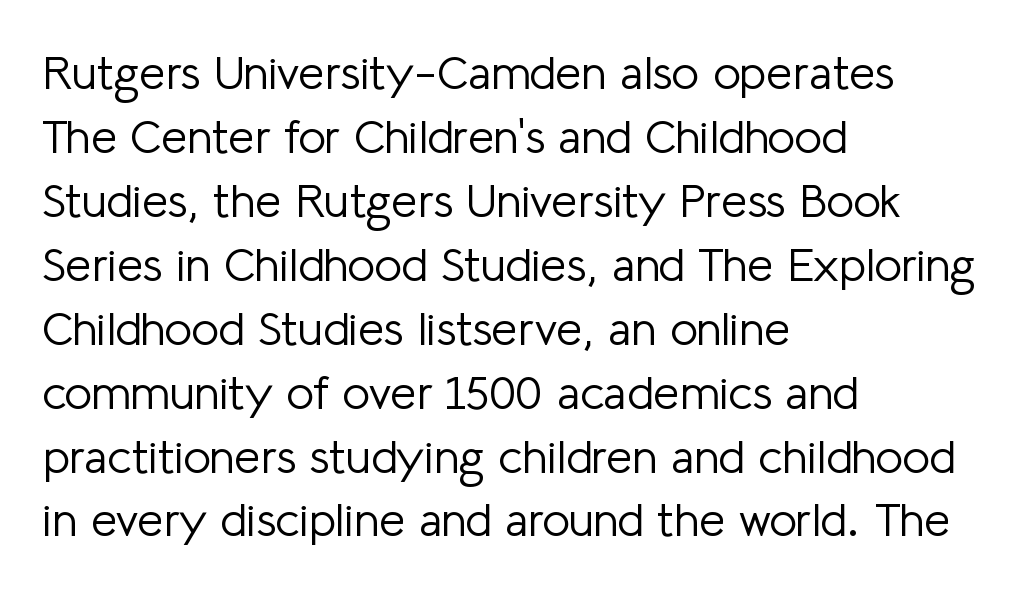
Q: Is the text bold? A: No.
Q: Is the text italic (slanted)? A: No, it is upright.
Q: Is the typeface a serif or a sans-serif typeface? A: Sans-serif.
Q: Is the text underlined? A: No.
Q: How is the paragraph aligned? A: Left-aligned.
Q: Is the spacing between letters normal or unusually wide? A: Normal.
Q: Is the spacing between lines tight, normal or loose? A: Normal.
Q: Width (condensed, normal, or wide)? A: Normal.
Q: Stroke contrast? A: Low.
Q: x-height? A: Medium.
Q: Monospaced? A: No.
